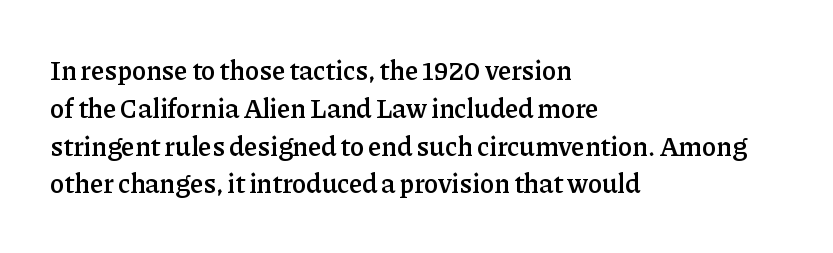
The image shows 27 px text type, upright; set left-aligned, normal line spacing (1.4x), normal letter spacing, not underlined.
